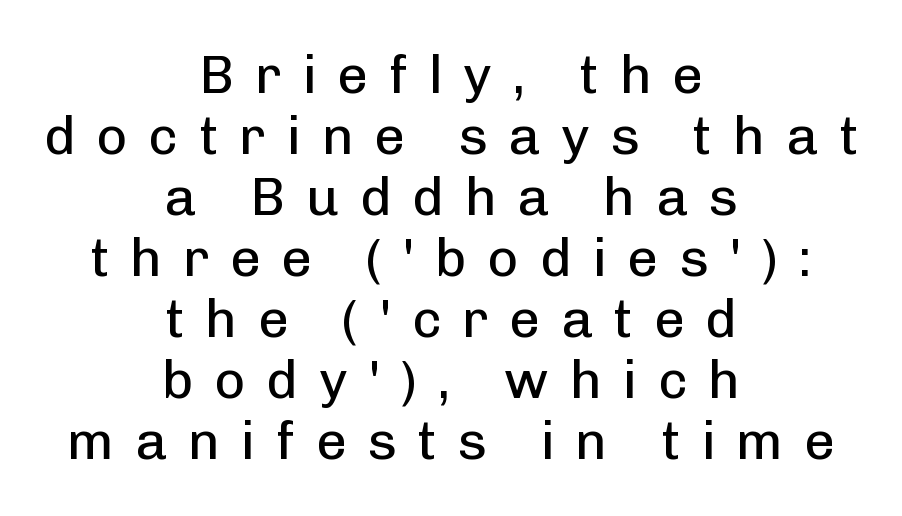
{"serif": "no", "italic": "no", "bold": "no", "weight": "regular", "width": "normal", "stroke_contrast": "low", "x_height": "medium", "monospaced": "no", "underline": "no", "align": "center", "line_spacing": "tight", "line_spacing_ratio": 1.13, "letter_spacing": "wide", "letter_spacing_em": 0.38, "glyph_px": 54}
